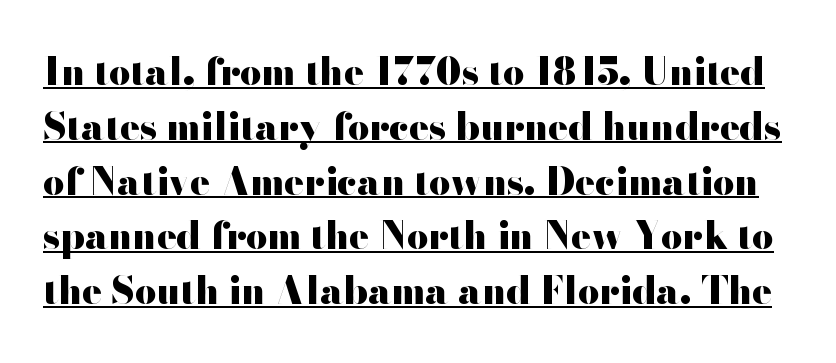
{"serif": "no", "italic": "no", "bold": "yes", "weight": "heavy", "width": "wide", "stroke_contrast": "high", "x_height": "small", "monospaced": "no", "underline": "yes", "line_spacing": "normal", "line_spacing_ratio": 1.48, "letter_spacing": "normal", "letter_spacing_em": 0.0, "glyph_px": 37}
